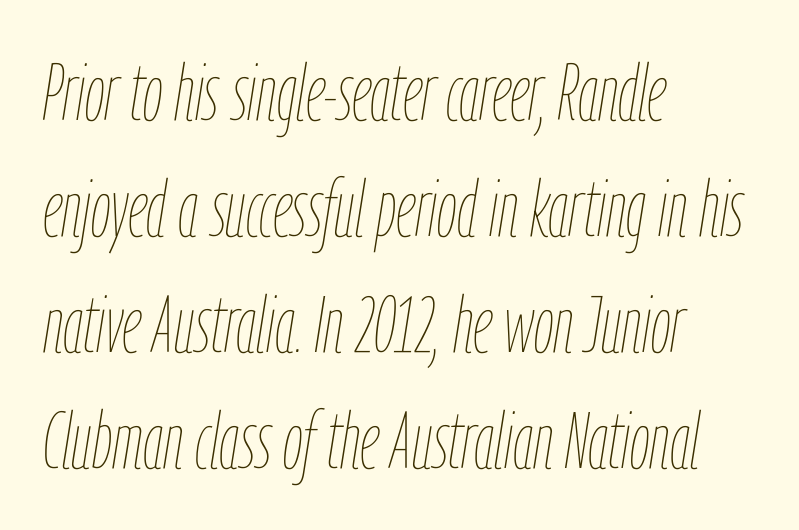
{"italic": "yes", "lean": "right", "slant_degrees": 9, "bold": "no", "weight": "thin", "width": "condensed", "stroke_contrast": "low", "x_height": "medium", "monospaced": "no", "underline": "no", "align": "left", "line_spacing": "normal", "line_spacing_ratio": 1.47, "letter_spacing": "normal", "letter_spacing_em": 0.0, "glyph_px": 79}
